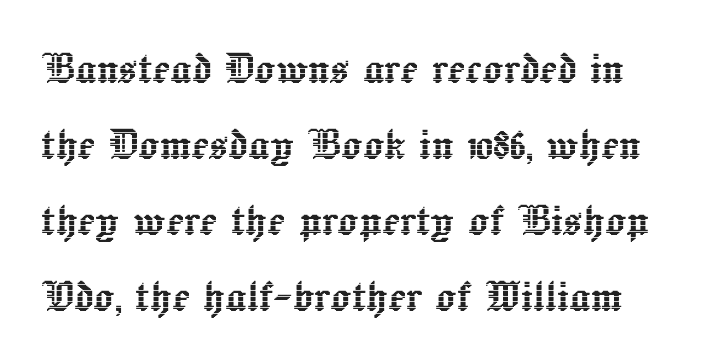
This sample has the flowing, uneven cadence of proportional lettering. There is no visible air inserted between adjacent glyphs. Compared with typical paragraphs, the rows here are spaced about the same. When letters stand straight like this, we call the style roman or upright.
